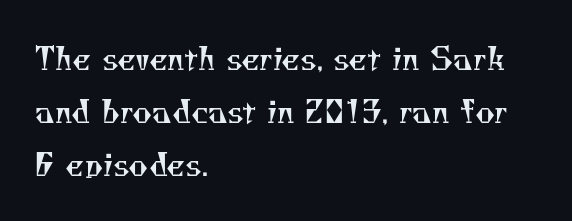
{"serif": "yes", "bold": "no", "weight": "regular", "width": "normal", "stroke_contrast": "medium", "x_height": "small", "monospaced": "no", "underline": "no", "align": "left", "line_spacing_ratio": 1.77, "letter_spacing": "normal", "letter_spacing_em": 0.0, "glyph_px": 30}
